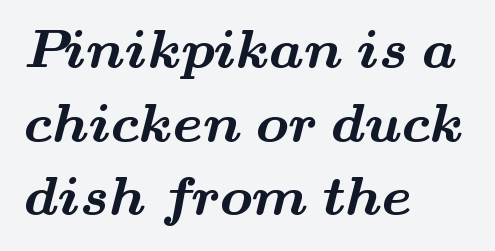
Q: Is the text bold? A: Yes.
Q: Is the typeface a serif or a sans-serif typeface? A: Serif.
Q: Is the text underlined? A: No.
Q: How is the paragraph aligned? A: Left-aligned.
Q: Is the spacing between letters normal or unusually wide? A: Normal.
Q: Is the spacing between lines tight, normal or loose? A: Normal.
Q: Width (condensed, normal, or wide)? A: Wide.
Q: Stroke contrast? A: Medium.
Q: x-height? A: Small.
Q: Monospaced? A: No.
